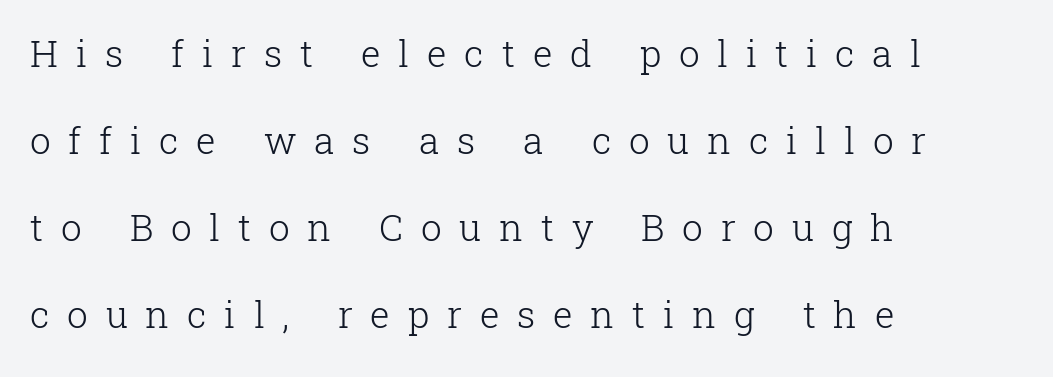
A typesetter would call this proportional, since set widths differ per character. The glyphs in this specimen are seriffed. Clear beneath every line of the passage. These lines stand farther apart than default settings would place them. A roman cut, with each character standing at attention. Line beginnings align vertically; line endings do not.
